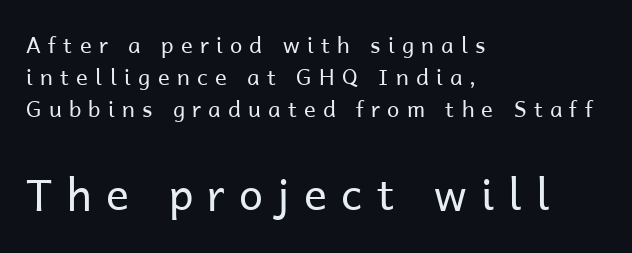
{"serif": "no", "italic": "no", "bold": "no", "weight": "regular", "width": "normal", "stroke_contrast": "low", "x_height": "medium", "monospaced": "no", "underline": "no", "align": "left", "line_spacing": "normal", "line_spacing_ratio": 1.46, "letter_spacing": "wide", "letter_spacing_em": 0.33, "larger_block": "second", "size_ratio": 1.95, "glyph_px": 43}
